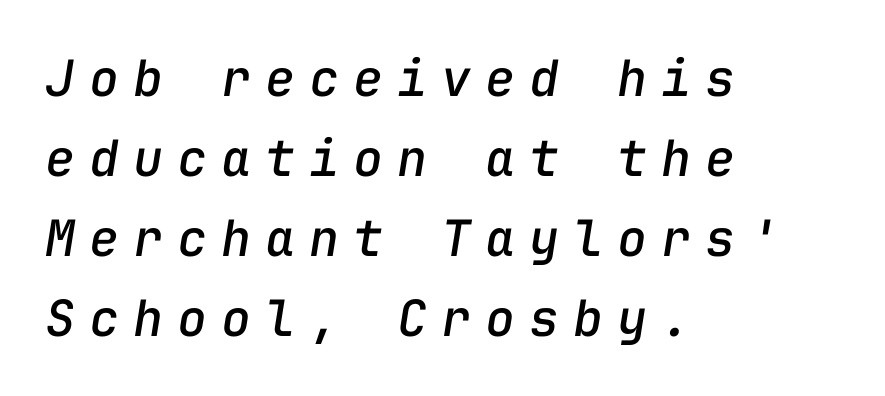
The image shows 50 px text type, italic (leaning right), monospaced; set left-aligned, normal line spacing (1.6x), unusually wide letter spacing (+0.28 em), not underlined; low stroke contrast and a medium x-height.
